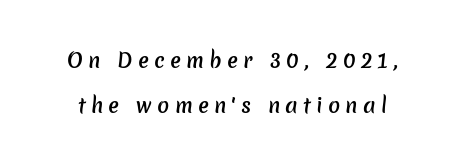
How would I describe the line gaps? Wide and relaxed. Clear beneath every line of the passage. Tracking here is generous; glyphs stand well apart from one another. Caption: semibold face, moderately heavy strokes.
